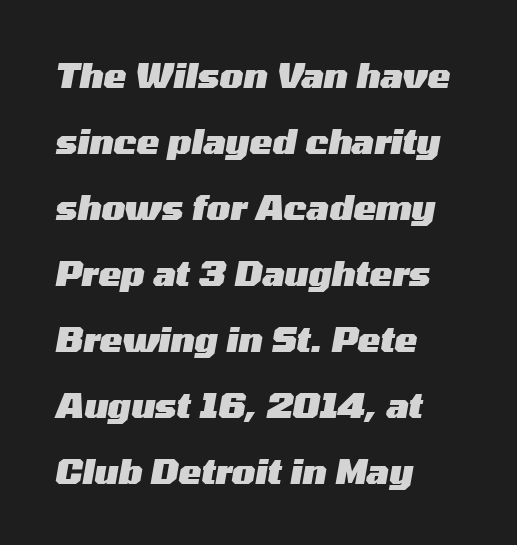
{"italic": "yes", "lean": "right", "slant_degrees": 10, "bold": "yes", "weight": "heavy", "width": "wide", "stroke_contrast": "medium", "x_height": "medium", "monospaced": "no", "underline": "no", "align": "left", "line_spacing": "loose", "line_spacing_ratio": 1.94, "letter_spacing": "normal", "letter_spacing_em": 0.0, "glyph_px": 34}
